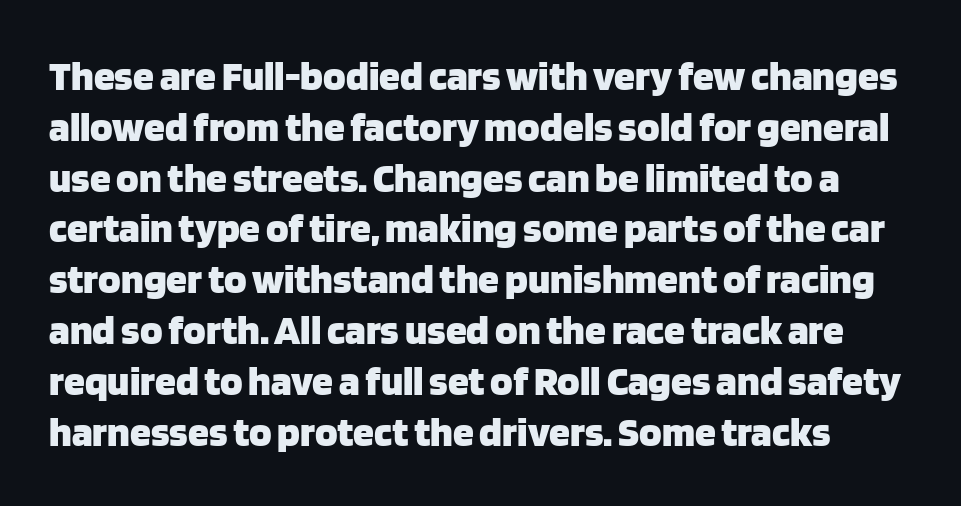
Q: Is the text bold? A: Yes.
Q: Is the text italic (slanted)? A: No, it is upright.
Q: Is the typeface a serif or a sans-serif typeface? A: Sans-serif.
Q: Is the text underlined? A: No.
Q: Is the spacing between letters normal or unusually wide? A: Normal.
Q: Width (condensed, normal, or wide)? A: Normal.
Q: Stroke contrast? A: Low.
Q: x-height? A: Large.
Q: Monospaced? A: No.
